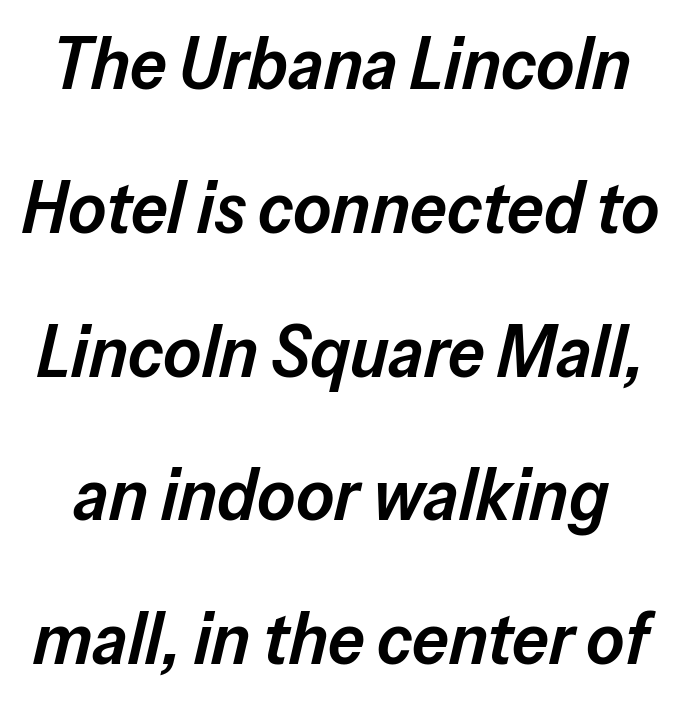
Q: Is the text bold? A: Semi-bold.
Q: Is the text italic (slanted)? A: Yes, it leans right by about 13 degrees.
Q: Is the text underlined? A: No.
Q: Is the spacing between letters normal or unusually wide? A: Normal.
Q: Is the spacing between lines tight, normal or loose? A: Loose.
Q: Width (condensed, normal, or wide)? A: Normal.
Q: Stroke contrast? A: Low.
Q: x-height? A: Medium.
Q: Monospaced? A: No.
